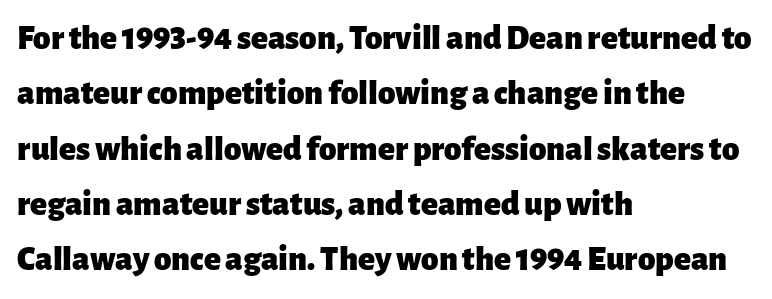
Q: Is the text bold? A: Yes.
Q: Is the text italic (slanted)? A: No, it is upright.
Q: Is the typeface a serif or a sans-serif typeface? A: Sans-serif.
Q: Is the text underlined? A: No.
Q: How is the paragraph aligned? A: Left-aligned.
Q: Is the spacing between letters normal or unusually wide? A: Normal.
Q: Is the spacing between lines tight, normal or loose? A: Normal.
Q: Width (condensed, normal, or wide)? A: Normal.
Q: Stroke contrast? A: Low.
Q: x-height? A: Medium.
Q: Monospaced? A: No.
